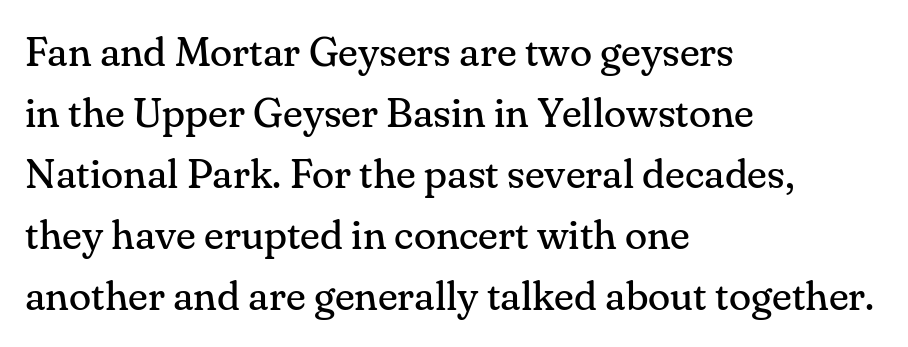
Check under the words: just untouched page. Between one letter and the next there's only the usual sliver of space. The rows are spaced the way most documents space them. No heavy texture on the line: the type isn't bold. The typeface chosen for these lines features serifs. A typesetter would mark this as roman, not italic.
